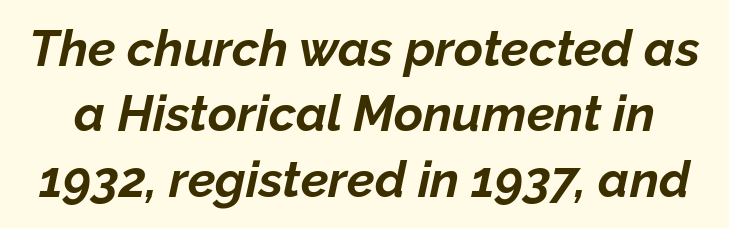
Students, note that the glyphs here touch the page at normal intervals. Plain, unruled lines of type. Here the designer chose a conventional face with non-uniform glyph widths. Notice how the stems are inclined rather than vertical — that's the hallmark of italics. Baseline-to-baseline distance is the conventional proportion of letter height.
